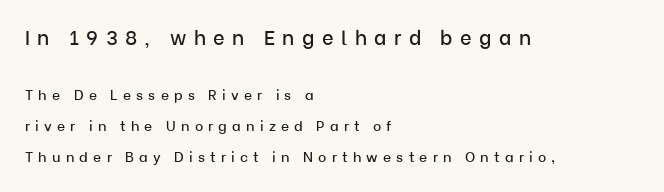
{"italic": "no", "underline": "no", "align": "left", "line_spacing": "loose", "line_spacing_ratio": 2.23, "letter_spacing": "wide", "letter_spacing_em": 0.37, "larger_block": "first", "size_ratio": 1.43, "glyph_px": 20}
